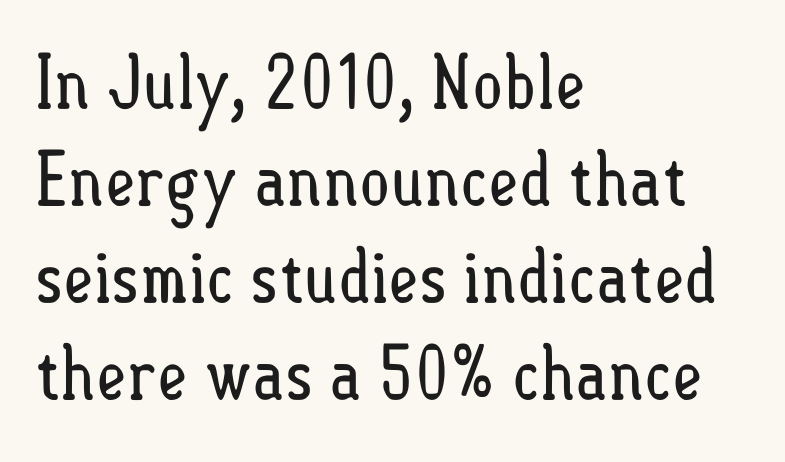
Is this a fixed-width face? No — the glyphs have proportional, varying widths. The letters stand upright; this is a roman face. Type without underlining. Vertical stems look standard width or narrower in stroke.
